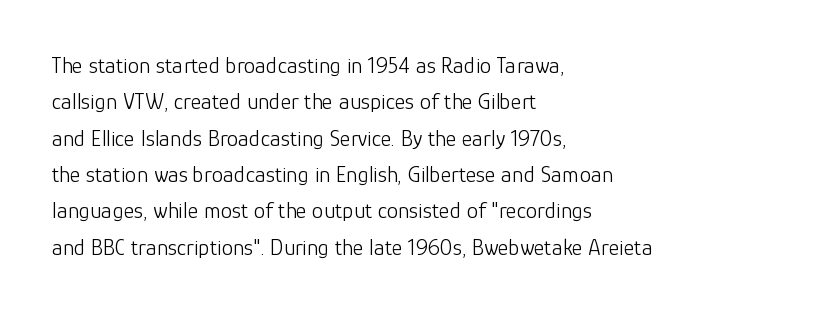
The image shows 23 px text type, upright; set left-aligned, normal line spacing (1.58x), normal letter spacing, not underlined.
